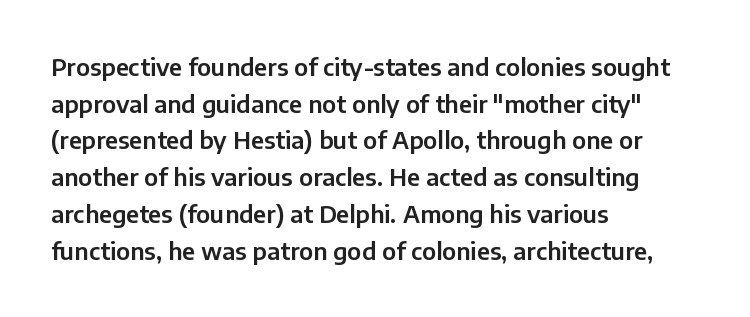
The image shows 24 px text type, upright; set left-aligned, normal line spacing (1.53x), normal letter spacing, not underlined.
